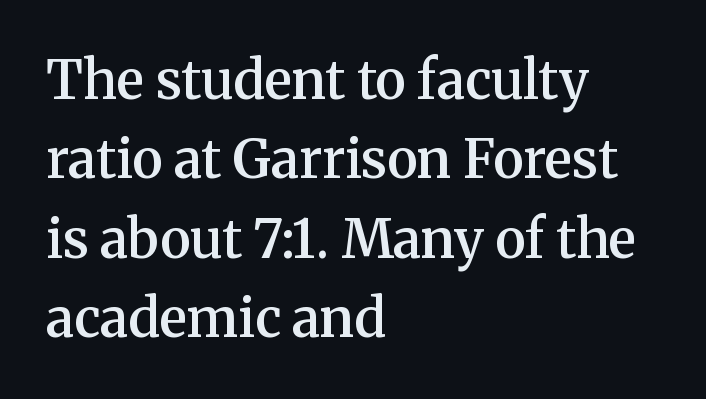
{"serif": "yes", "italic": "no", "bold": "semi", "weight": "semibold", "width": "normal", "stroke_contrast": "medium", "x_height": "medium", "monospaced": "no", "underline": "no", "align": "left", "line_spacing": "normal", "line_spacing_ratio": 1.5, "letter_spacing": "normal", "letter_spacing_em": 0.0, "glyph_px": 53}
